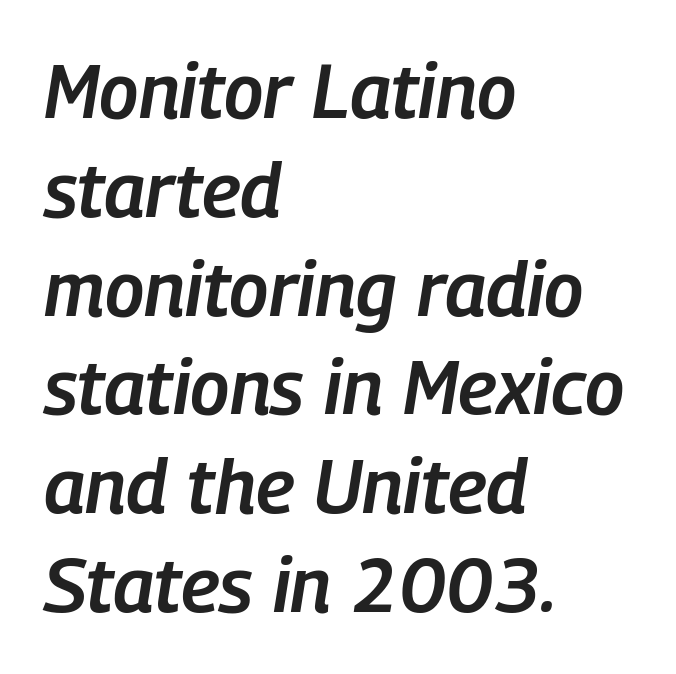
The image shows 76 px semibold, condensed type, italic (leaning right); set left-aligned, normal line spacing (1.3x), normal letter spacing, not underlined; low stroke contrast and a medium x-height.
